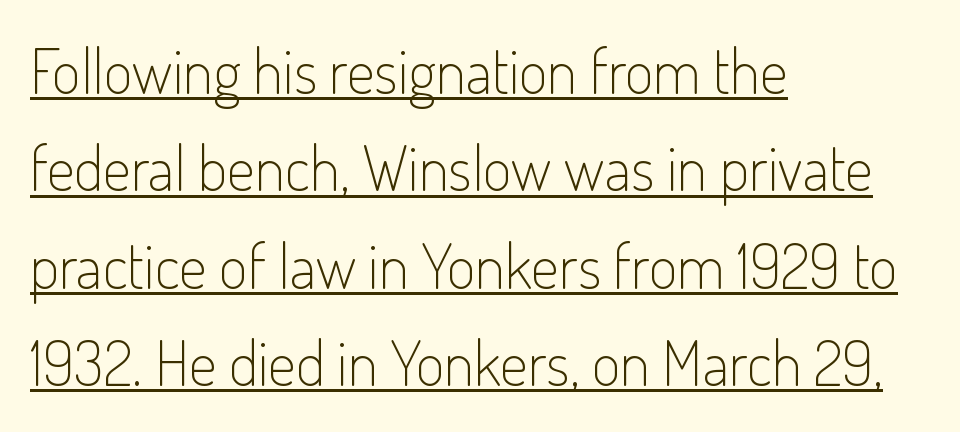
The image shows 62 px light, condensed sans-serif type, upright; set left-aligned, normal line spacing (1.57x), normal letter spacing, underlined; low stroke contrast and a small x-height.
